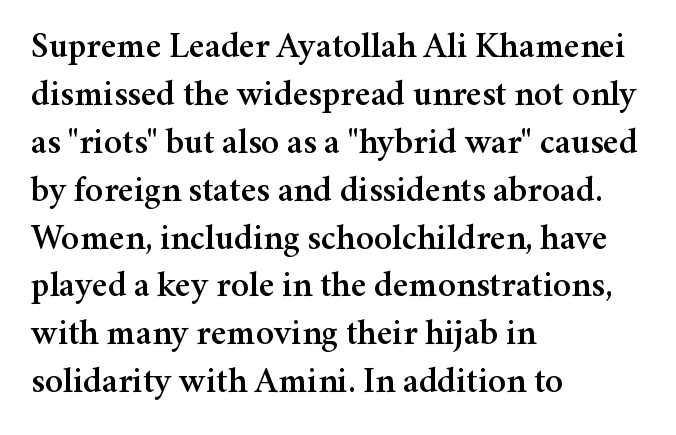
{"serif": "yes", "italic": "no", "width": "normal", "stroke_contrast": "medium", "x_height": "medium", "monospaced": "no", "underline": "no", "align": "left", "line_spacing": "normal", "line_spacing_ratio": 1.33, "letter_spacing": "normal", "letter_spacing_em": 0.0, "glyph_px": 36}
